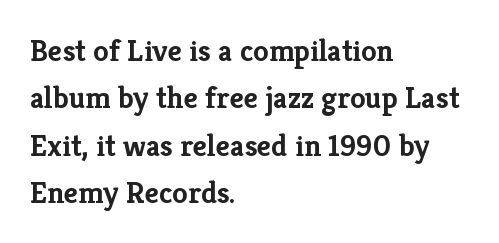
{"serif": "yes", "italic": "no", "bold": "yes", "weight": "semibold", "width": "normal", "stroke_contrast": "low", "x_height": "medium", "monospaced": "no", "underline": "no", "align": "left", "line_spacing": "normal", "line_spacing_ratio": 1.53, "letter_spacing": "normal", "letter_spacing_em": 0.0, "glyph_px": 31}
